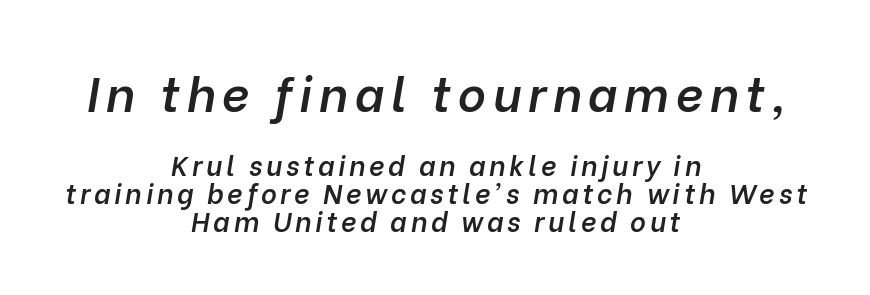
Q: Is the text bold? A: Semi-bold.
Q: Is the text italic (slanted)? A: Yes, it leans right by about 10 degrees.
Q: Is the text underlined? A: No.
Q: How is the paragraph aligned? A: Centered.
Q: Is the spacing between lines tight, normal or loose? A: Tight.
Q: Which block of text is set in a larger size, the first (top) or the second (bottom)? A: The first (top) one.
Q: Width (condensed, normal, or wide)? A: Normal.
Q: Stroke contrast? A: Low.
Q: x-height? A: Medium.
Q: Monospaced? A: No.
